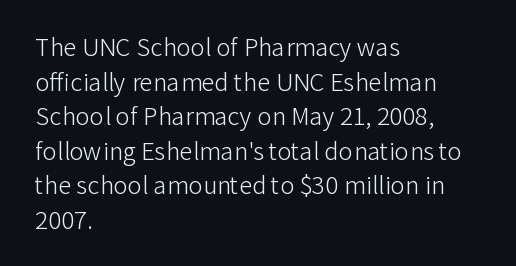
Q: Is the text bold? A: No.
Q: Is the text italic (slanted)? A: No, it is upright.
Q: Is the text underlined? A: No.
Q: How is the paragraph aligned? A: Left-aligned.
Q: Is the spacing between letters normal or unusually wide? A: Normal.
Q: Is the spacing between lines tight, normal or loose? A: Normal.
